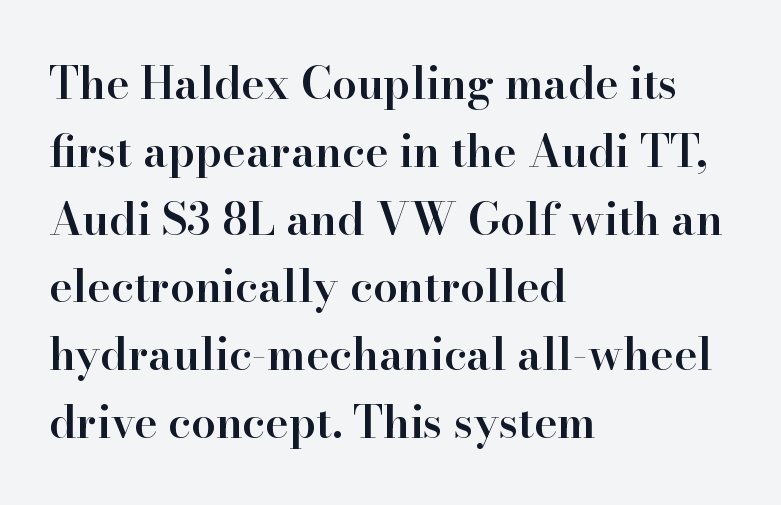
Q: Is the text bold? A: Semi-bold.
Q: Is the text italic (slanted)? A: No, it is upright.
Q: Is the typeface a serif or a sans-serif typeface? A: Serif.
Q: Is the text underlined? A: No.
Q: How is the paragraph aligned? A: Left-aligned.
Q: Is the spacing between letters normal or unusually wide? A: Normal.
Q: Is the spacing between lines tight, normal or loose? A: Normal.
Q: Width (condensed, normal, or wide)? A: Normal.
Q: Stroke contrast? A: High.
Q: x-height? A: Small.
Q: Monospaced? A: No.
